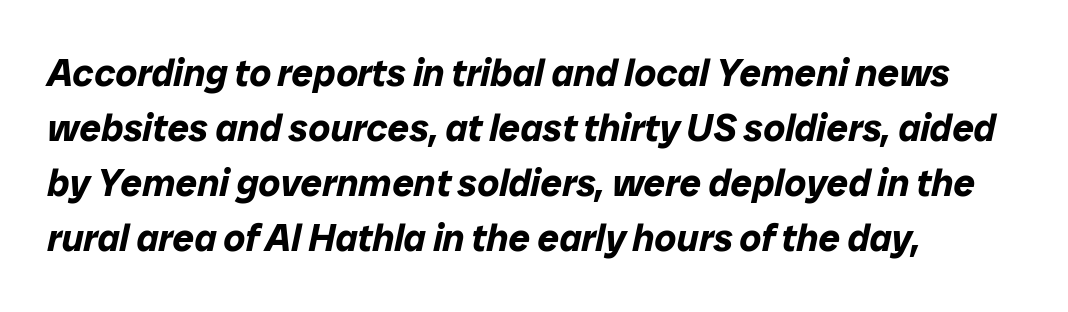
Q: Is the text bold? A: Yes.
Q: Is the text italic (slanted)? A: Yes, it leans right by about 12 degrees.
Q: Is the text underlined? A: No.
Q: How is the paragraph aligned? A: Left-aligned.
Q: Is the spacing between letters normal or unusually wide? A: Normal.
Q: Is the spacing between lines tight, normal or loose? A: Normal.
Q: Width (condensed, normal, or wide)? A: Normal.
Q: Stroke contrast? A: Low.
Q: x-height? A: Medium.
Q: Monospaced? A: No.
